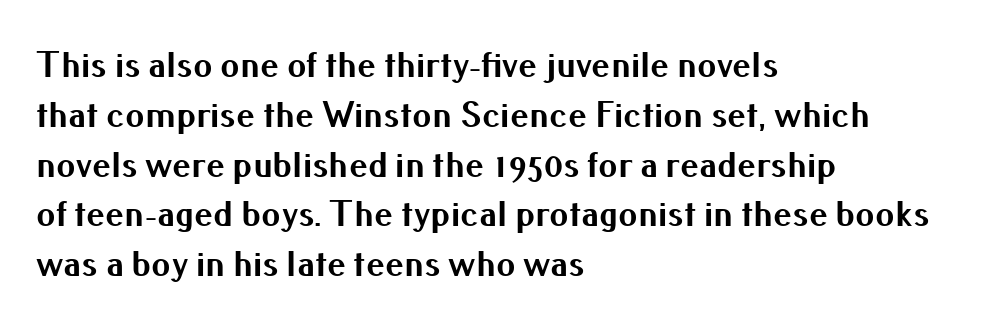
{"serif": "no", "italic": "no", "bold": "yes", "weight": "bold", "width": "normal", "stroke_contrast": "medium", "x_height": "small", "monospaced": "no", "underline": "no", "align": "left", "line_spacing": "normal", "line_spacing_ratio": 1.31, "letter_spacing": "normal", "letter_spacing_em": 0.0, "glyph_px": 38}
